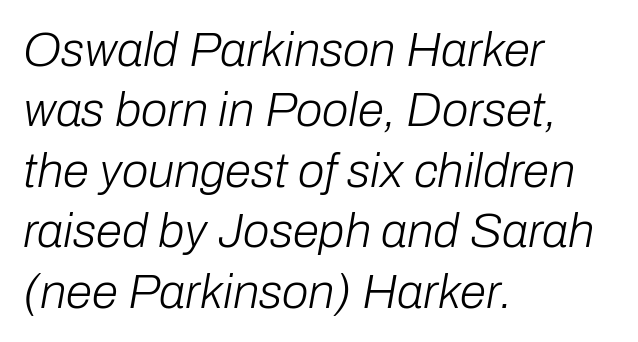
{"italic": "yes", "lean": "right", "slant_degrees": 10, "bold": "no", "weight": "light", "width": "normal", "stroke_contrast": "low", "x_height": "medium", "monospaced": "no", "underline": "no", "align": "left", "line_spacing": "normal", "line_spacing_ratio": 1.26, "letter_spacing": "normal", "letter_spacing_em": 0.0, "glyph_px": 48}
